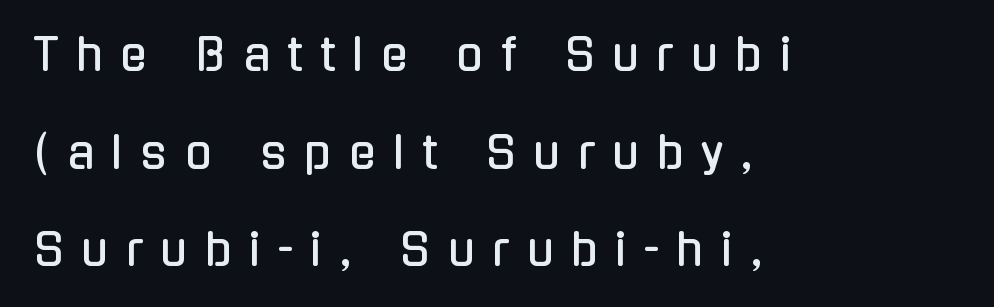
The designer went with a sans here, leaving each stem footless. Display-style spreading of the glyphs; the letterfit is very open. The passage shown is not underscored anywhere. Successive baselines arrive slowly, with a big drop between each. Spacing verdict: proportional, widths tailored to each character.
